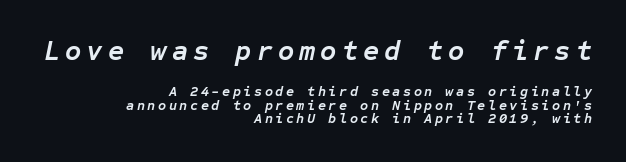
Q: Is the text bold? A: Yes.
Q: Is the text italic (slanted)? A: Yes, it leans right by about 12 degrees.
Q: Is the text underlined? A: No.
Q: How is the paragraph aligned? A: Right-aligned.
Q: Is the spacing between lines tight, normal or loose? A: Tight.
Q: Which block of text is set in a larger size, the first (top) or the second (bottom)? A: The first (top) one.
Q: Width (condensed, normal, or wide)? A: Normal.
Q: Stroke contrast? A: Low.
Q: x-height? A: Medium.
Q: Monospaced? A: Yes.
